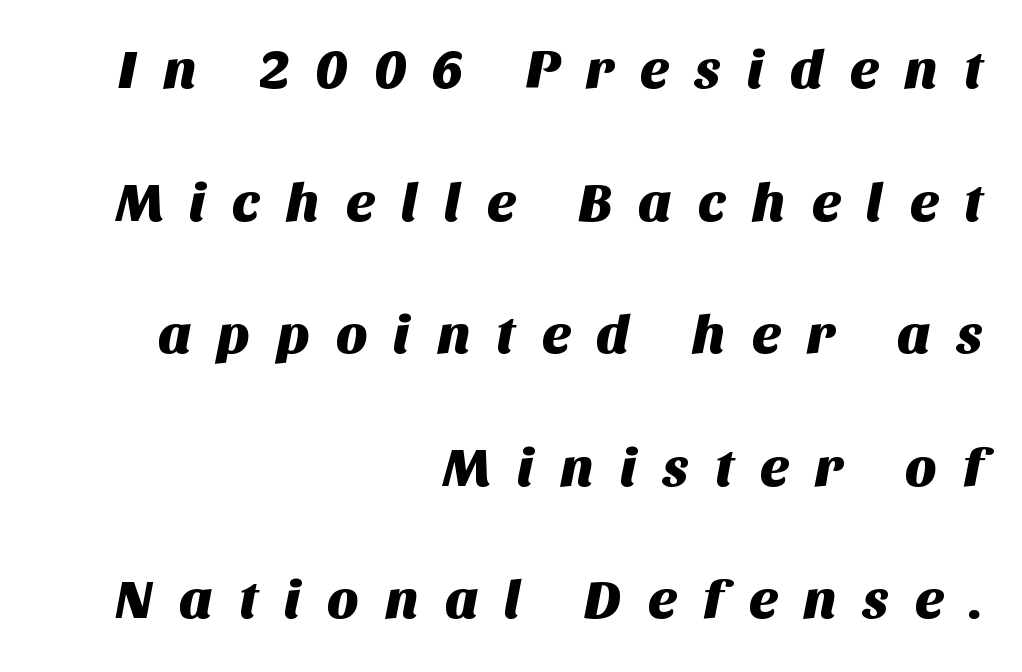
The image shows 55 px sans-serif type; set right-aligned, loose line spacing (2.41x), unusually wide letter spacing (+0.46 em), not underlined; medium stroke contrast and a large x-height.
